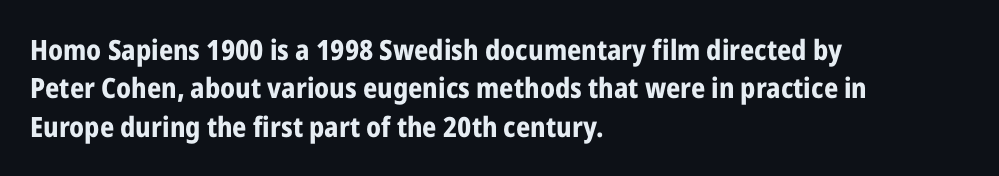
A typesetter would mark this as roman, not italic. These lines are rendered in a variable-pitch font. Stroke thickness is high; the sample reads as a true bold. One glance says typical: line gaps are just what's usual. Regarding serifs, this sample does without them. Tracking value appears to be zero — textbook default spacing.
